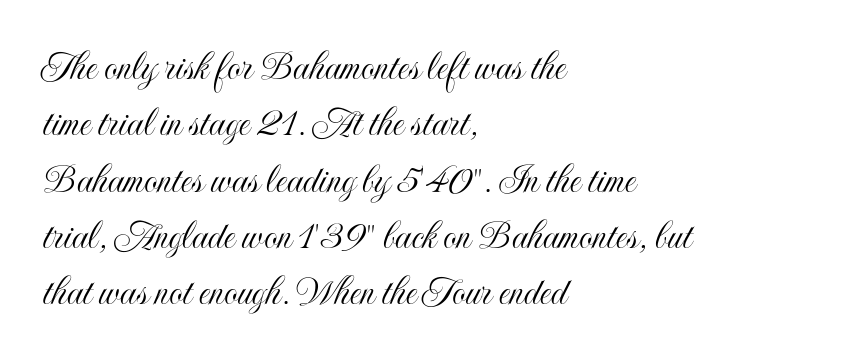
{"width": "condensed", "x_height": "small", "monospaced": "no", "underline": "no", "align": "left", "line_spacing": "normal", "line_spacing_ratio": 1.31, "letter_spacing": "normal", "letter_spacing_em": 0.0, "glyph_px": 43}
